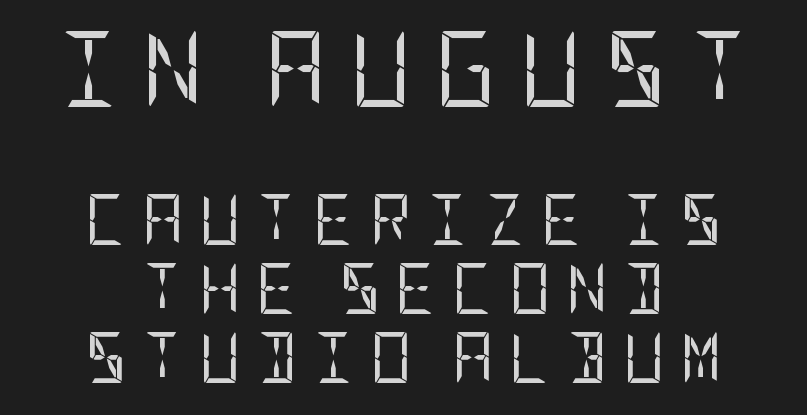
The composition opens big and finishes small. The tracking jumps out immediately: characters are airy and widely separated. The letters stand upright; this is a roman face. The line-height multiplier appears to be the usual default. A bare baseline throughout the passage. Horizontal alignment here is central, giving a formal, balanced look.
